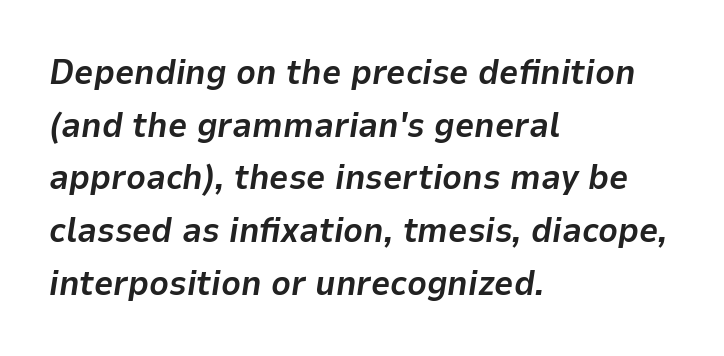
These lines carry a lot of weight — the face is fully bold. A student would call this left alignment; a typographer would say flush left, rag right. Spacing between characters is what you'd get straight out of the box. Notice how descenders clear the ascenders below comfortably — that's standard leading.
